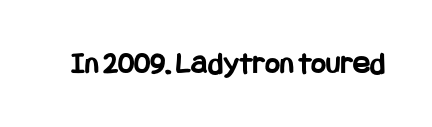
{"serif": "no", "italic": "no", "bold": "yes", "weight": "bold", "width": "condensed", "stroke_contrast": "low", "x_height": "large", "underline": "no", "letter_spacing": "normal", "letter_spacing_em": 0.0, "glyph_px": 32}
